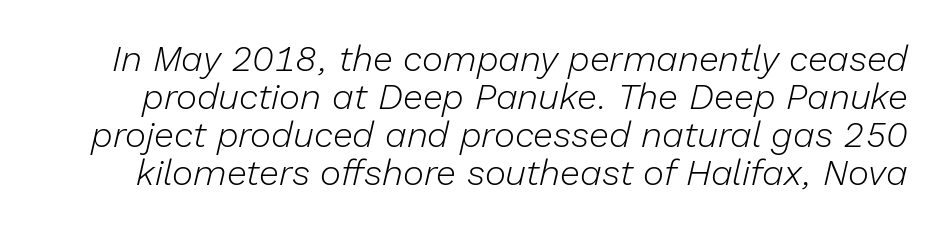
{"italic": "yes", "lean": "right", "slant_degrees": 13, "bold": "no", "weight": "light", "width": "normal", "stroke_contrast": "low", "x_height": "medium", "monospaced": "no", "underline": "no", "line_spacing": "tight", "line_spacing_ratio": 1.06, "letter_spacing": "normal", "letter_spacing_em": 0.0, "glyph_px": 36}
